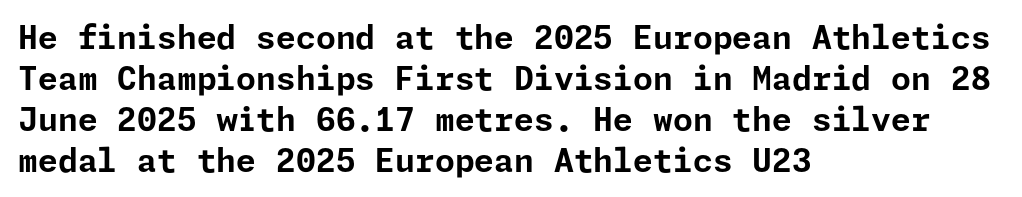
{"serif": "no", "italic": "no", "bold": "yes", "weight": "bold", "width": "normal", "stroke_contrast": "low", "x_height": "medium", "underline": "no", "align": "left", "line_spacing": "normal", "line_spacing_ratio": 1.28, "letter_spacing": "normal", "letter_spacing_em": 0.0, "glyph_px": 32}
